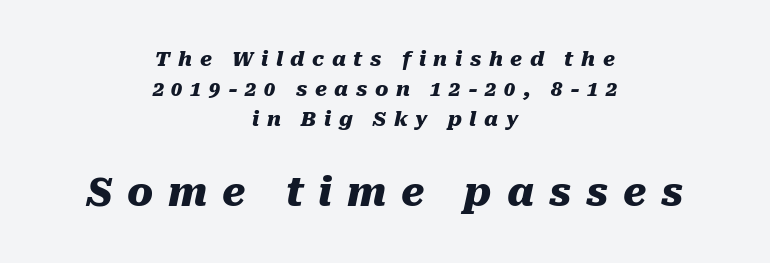
The image shows 39 px heavy type, italic (leaning right); set centered, normal line spacing (1.51x), unusually wide letter spacing (+0.38 em), not underlined; the second (bottom) block is 1.95x larger; medium stroke contrast and a medium x-height.
